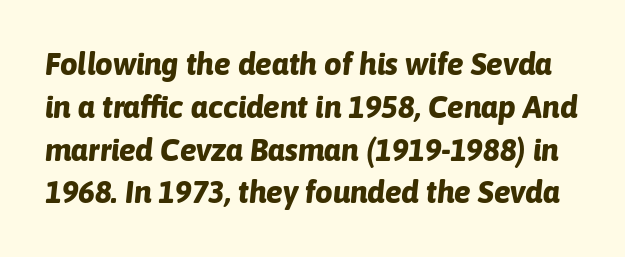
Q: Is the text bold? A: Yes.
Q: Is the text italic (slanted)? A: Yes, it leans right by about 6 degrees.
Q: Is the text underlined? A: No.
Q: Is the spacing between letters normal or unusually wide? A: Normal.
Q: Is the spacing between lines tight, normal or loose? A: Normal.
Q: Width (condensed, normal, or wide)? A: Normal.
Q: Stroke contrast? A: Low.
Q: x-height? A: Medium.
Q: Monospaced? A: No.
